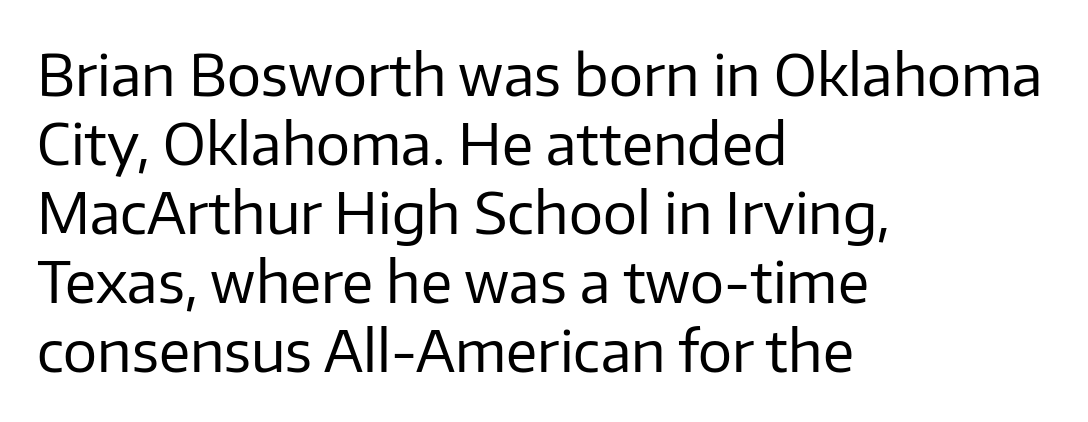
Spacing between characters is what you'd get straight out of the box. A typesetter would call this proportional, since set widths differ per character. I'd call this a sans setting — the letters go barefoot. Unlike italic type, these characters show no tilt at all.
